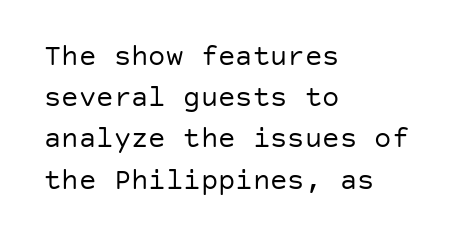
{"serif": "no", "italic": "no", "bold": "no", "weight": "regular", "width": "normal", "stroke_contrast": "low", "x_height": "large", "underline": "no", "align": "left", "line_spacing": "normal", "line_spacing_ratio": 1.42, "letter_spacing": "normal", "letter_spacing_em": 0.0, "glyph_px": 29}
